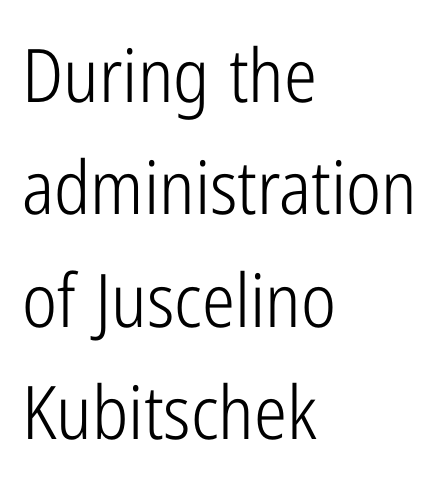
Q: Is the text bold? A: No.
Q: Is the text italic (slanted)? A: No, it is upright.
Q: Is the typeface a serif or a sans-serif typeface? A: Sans-serif.
Q: Is the text underlined? A: No.
Q: How is the paragraph aligned? A: Left-aligned.
Q: Is the spacing between letters normal or unusually wide? A: Normal.
Q: Is the spacing between lines tight, normal or loose? A: Normal.
Q: Width (condensed, normal, or wide)? A: Condensed.
Q: Stroke contrast? A: Low.
Q: x-height? A: Medium.
Q: Monospaced? A: No.
